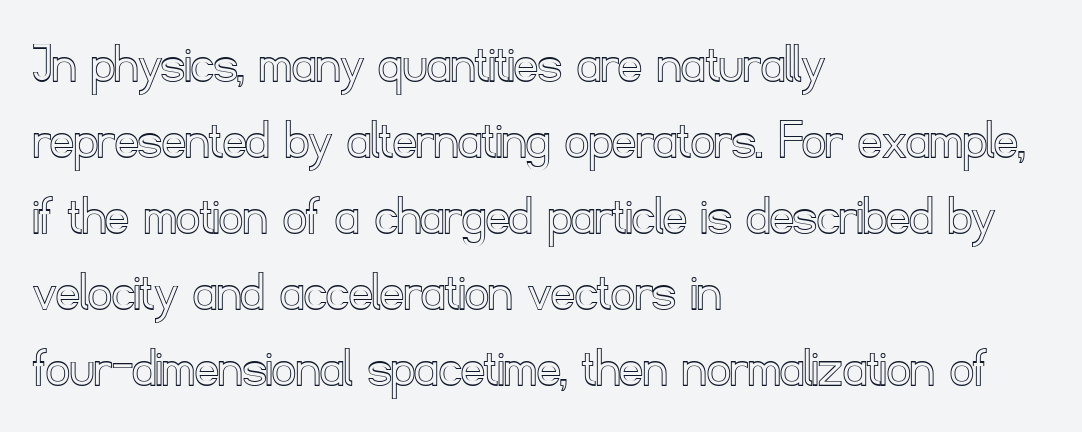
Q: Is the text italic (slanted)? A: No, it is upright.
Q: Is the text underlined? A: No.
Q: How is the paragraph aligned? A: Left-aligned.
Q: Is the spacing between letters normal or unusually wide? A: Normal.
Q: Is the spacing between lines tight, normal or loose? A: Normal.
Q: Width (condensed, normal, or wide)? A: Normal.
Q: x-height? A: Small.
Q: Monospaced? A: No.
